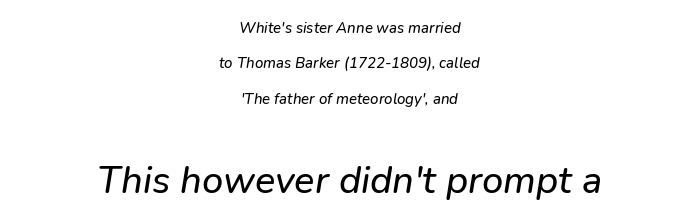
{"serif": "no", "width": "normal", "stroke_contrast": "low", "x_height": "medium", "monospaced": "no", "underline": "no", "align": "center", "line_spacing": "loose", "line_spacing_ratio": 2.36, "letter_spacing": "normal", "letter_spacing_em": 0.0, "larger_block": "second", "size_ratio": 2.53, "glyph_px": 38}
